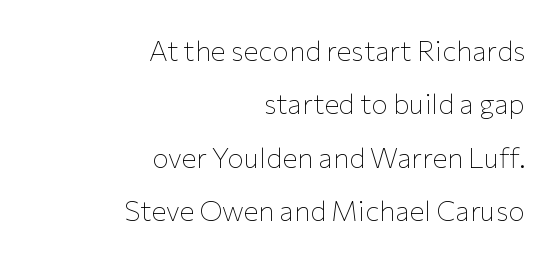
In terms of leading, this rendering errs on the spacious side. Here the glyphs are tracked normally, forming tight word shapes. Notice how the passage keeps a crisp vertical edge on the right only. Unlike a traditional serif, this face leaves its strokes unadorned.
